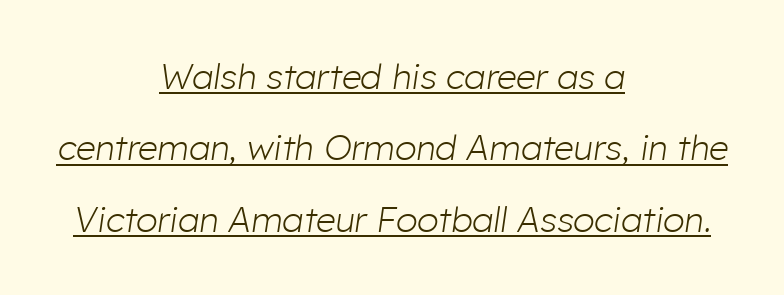
The image shows 35 px light type, italic (leaning right); set centered, loose line spacing (2.04x), normal letter spacing, underlined; low stroke contrast and a medium x-height.
